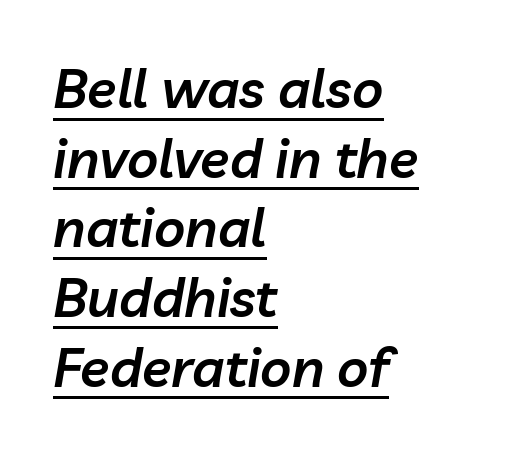
The letters sit at their default tracking, neither squeezed nor spread. Looks like regular typesetting: each glyph gets only the width it needs. Emphasis is given by a line drawn under the lettering. The lettering tilts uniformly, giving the passage an italic look.
